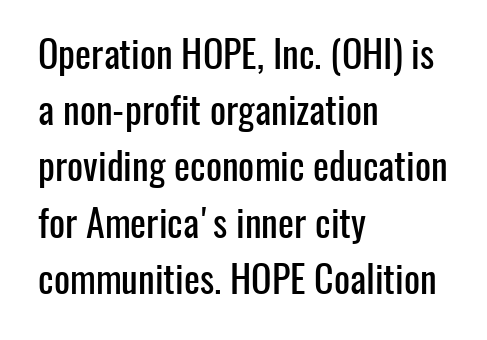
A normal amount of white space separates one row of letters from the next. Default kerning and tracking; the words read as compact shapes. Horizontal alignment here is leftward, the default for most running prose. A typesetter would call this proportional, since set widths differ per character. Examine the stroke ends and you'll find no serifs. This is roman type, the default non-slanted kind.
